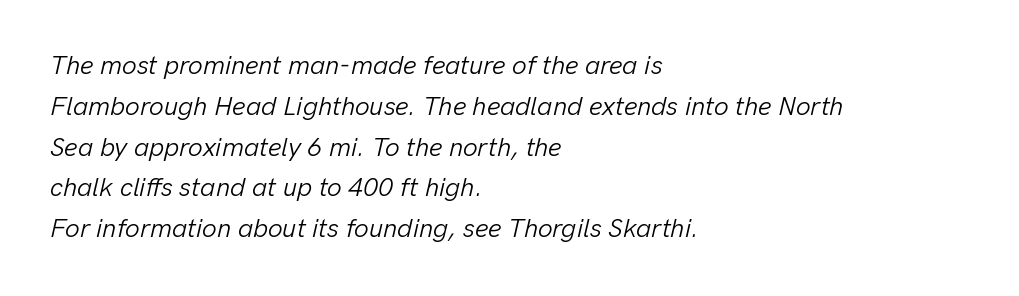
No word sits above an underline. Caption: multi-line text, flush left, ragged right. The lines sit at an ordinary, default distance from one another. The line texture is even and compact thanks to regular tracking. The weight would be labelled regular, book, light, or lighter still. Yep, that's italic — everything's leaning.
